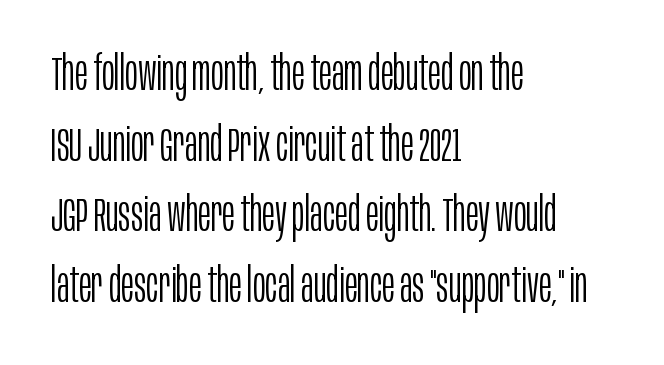
Q: Is the text bold? A: No.
Q: Is the text italic (slanted)? A: No, it is upright.
Q: Is the typeface a serif or a sans-serif typeface? A: Sans-serif.
Q: Is the text underlined? A: No.
Q: How is the paragraph aligned? A: Left-aligned.
Q: Is the spacing between letters normal or unusually wide? A: Normal.
Q: Is the spacing between lines tight, normal or loose? A: Normal.
Q: Width (condensed, normal, or wide)? A: Condensed.
Q: Stroke contrast? A: Low.
Q: x-height? A: Large.
Q: Monospaced? A: No.
